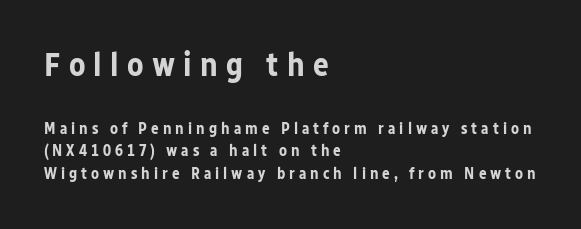
{"serif": "no", "italic": "no", "bold": "yes", "weight": "bold", "width": "normal", "stroke_contrast": "low", "x_height": "medium", "monospaced": "no", "underline": "no", "align": "left", "line_spacing": "normal", "line_spacing_ratio": 1.43, "letter_spacing": "wide", "letter_spacing_em": 0.25, "larger_block": "first", "size_ratio": 2.06, "glyph_px": 33}
